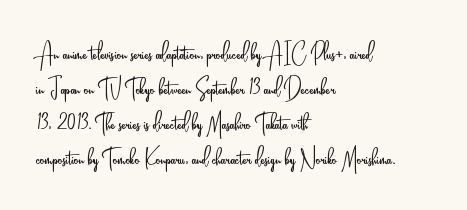
{"serif": "no", "bold": "no", "weight": "light", "width": "condensed", "stroke_contrast": "low", "x_height": "small", "monospaced": "no", "underline": "no", "align": "left", "line_spacing_ratio": 1.21, "letter_spacing": "normal", "letter_spacing_em": 0.0, "glyph_px": 29}
